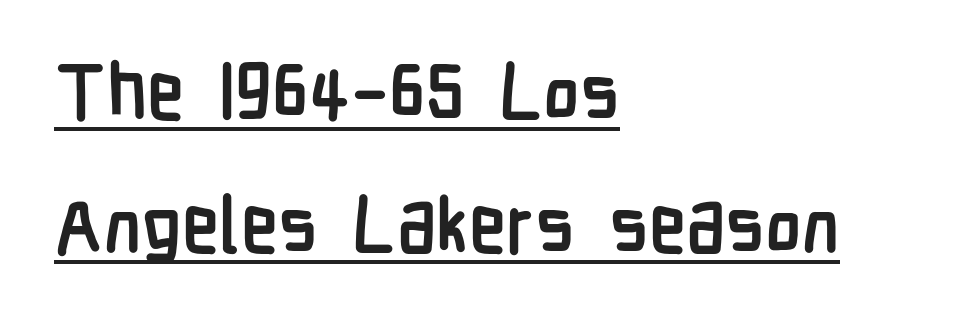
This is roman type, the default non-slanted kind. Its strokes are broad and dark, the hallmark of bold type. The letterforms sit shoulder to shoulder at normal distance. Spacing verdict: proportional, widths tailored to each character. Like a heading marked for emphasis, these lines bear an underscore.
